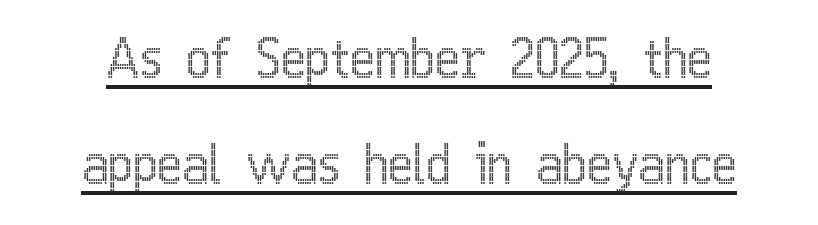
Notice how a bar underscores the lettering throughout. In terms of posture, this sample is upright. A typesetter would call this proportional, since set widths differ per character. If you measured baseline to baseline, you'd find a long distance.
